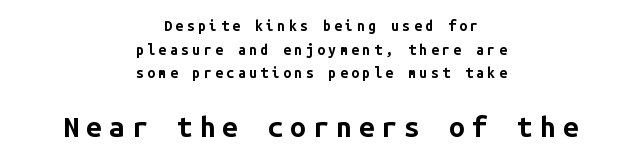
The foot of each line stays bare and open. Unlike a traditional serif, this face leaves its strokes unadorned. Each letter, wide or thin by design, is forced into the same width here. Nope, not italic — everything's standing straight. What weight is shown? A full bold with thick strokes. The paragraph shown floats in the horizontal middle.
